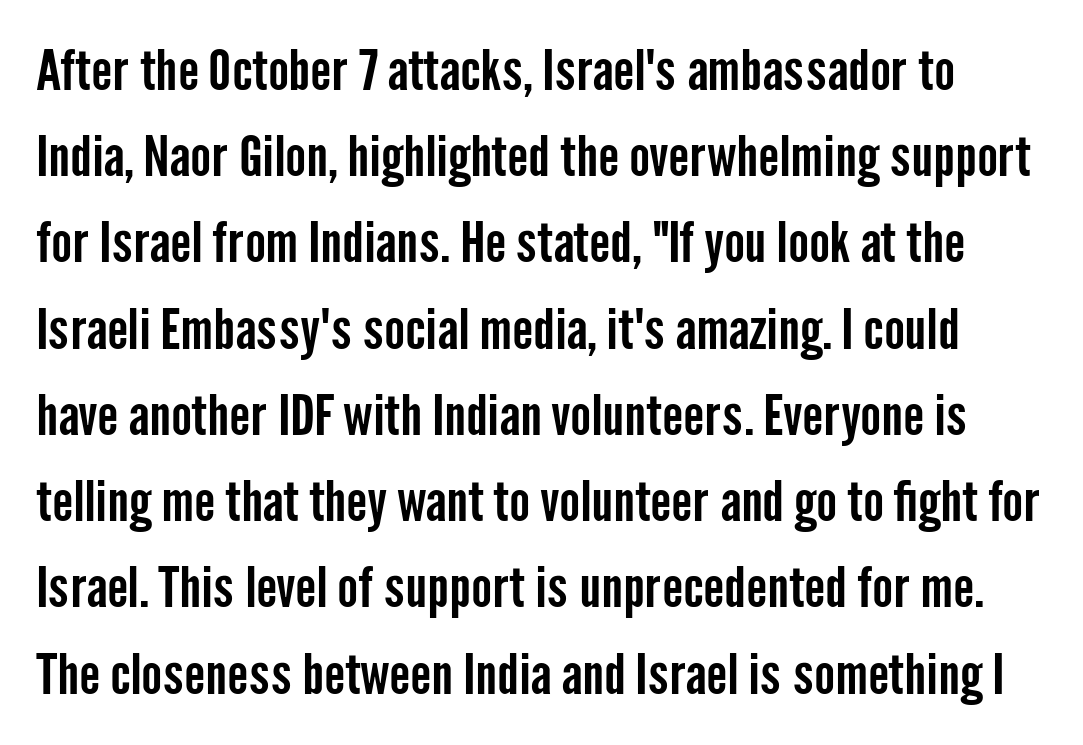
The image shows 56 px condensed sans-serif type, upright; set normal line spacing (1.54x), normal letter spacing, not underlined; low stroke contrast and a medium x-height.
